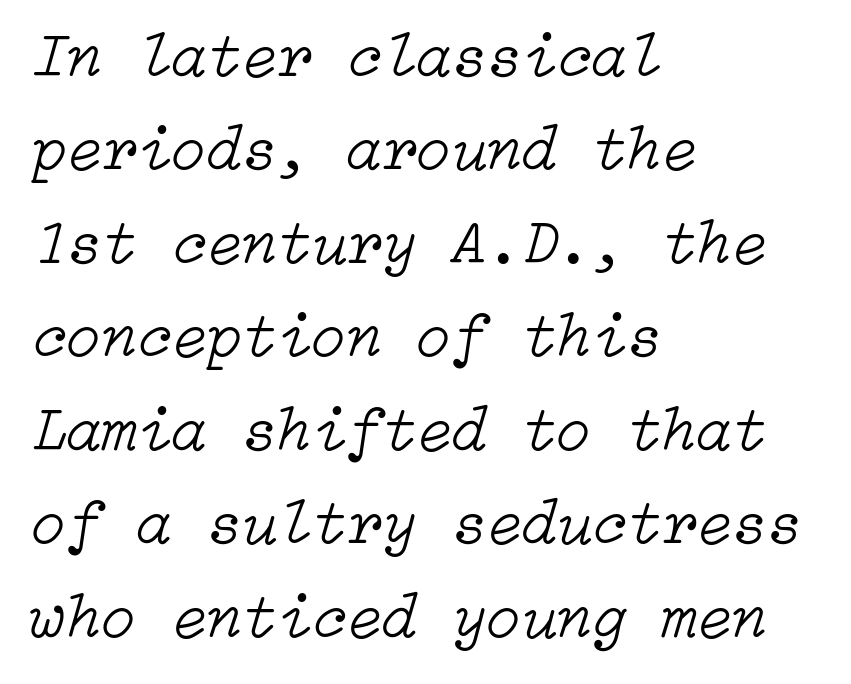
Q: Is the text bold? A: No.
Q: Is the text italic (slanted)? A: Yes, it leans right by about 15 degrees.
Q: Is the text underlined? A: No.
Q: How is the paragraph aligned? A: Left-aligned.
Q: Is the spacing between letters normal or unusually wide? A: Normal.
Q: Is the spacing between lines tight, normal or loose? A: Normal.
Q: Width (condensed, normal, or wide)? A: Normal.
Q: Stroke contrast? A: Low.
Q: x-height? A: Medium.
